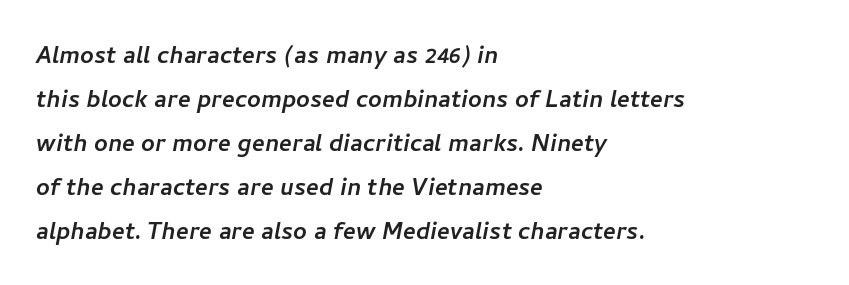
Q: Is the typeface a serif or a sans-serif typeface? A: Sans-serif.
Q: Is the text underlined? A: No.
Q: How is the paragraph aligned? A: Left-aligned.
Q: Is the spacing between letters normal or unusually wide? A: Normal.
Q: Is the spacing between lines tight, normal or loose? A: Normal.
Q: Width (condensed, normal, or wide)? A: Normal.
Q: Stroke contrast? A: Low.
Q: x-height? A: Medium.
Q: Monospaced? A: No.
